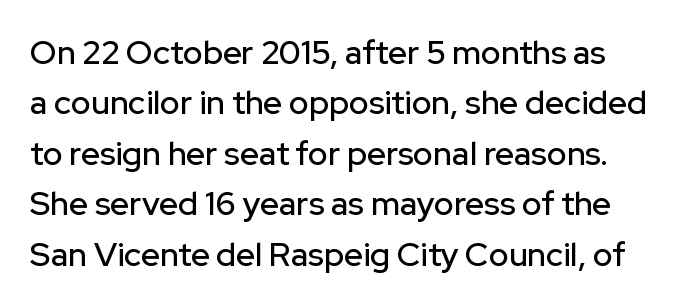
{"serif": "no", "italic": "no", "width": "normal", "stroke_contrast": "low", "x_height": "medium", "monospaced": "no", "underline": "no", "line_spacing": "normal", "line_spacing_ratio": 1.53, "letter_spacing": "normal", "letter_spacing_em": 0.0, "glyph_px": 33}
